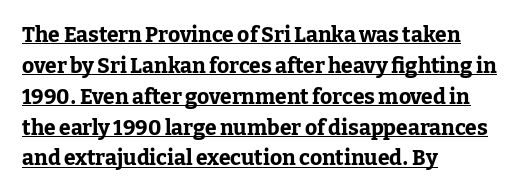
Q: Is the text bold? A: Yes.
Q: Is the text italic (slanted)? A: No, it is upright.
Q: Is the text underlined? A: Yes.
Q: How is the paragraph aligned? A: Left-aligned.
Q: Is the spacing between letters normal or unusually wide? A: Normal.
Q: Is the spacing between lines tight, normal or loose? A: Normal.
